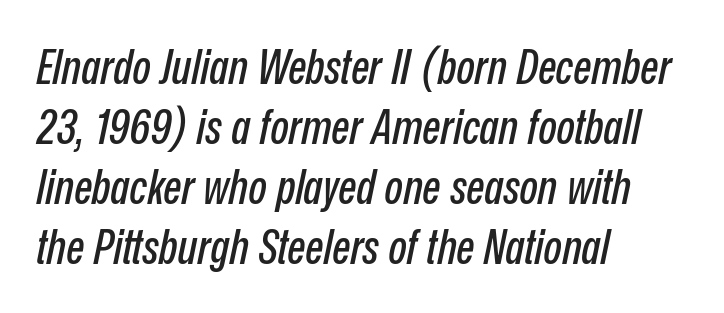
Q: Is the text italic (slanted)? A: Yes, it leans right by about 12 degrees.
Q: Is the text underlined? A: No.
Q: How is the paragraph aligned? A: Left-aligned.
Q: Is the spacing between letters normal or unusually wide? A: Normal.
Q: Is the spacing between lines tight, normal or loose? A: Normal.
Q: Width (condensed, normal, or wide)? A: Condensed.
Q: Stroke contrast? A: Low.
Q: x-height? A: Medium.
Q: Monospaced? A: No.
